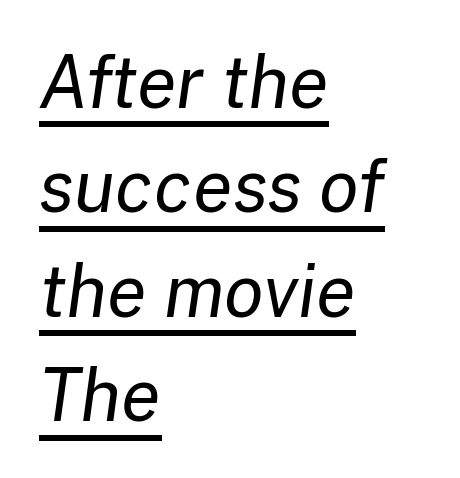
Each line starts at the same left margin while the right side varies. In designer terms, the underline attribute is active on this setting. No chunkiness to these letters — they're not bold. Do the characters align in a grid? No, the font is proportional. Slant detected: the letters are inclined. The rendering keeps characters at their native spacing.
